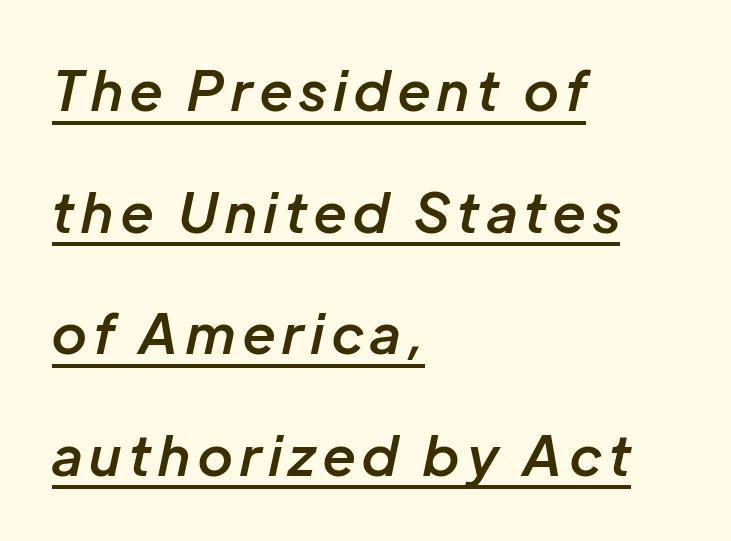
The image shows 55 px semibold type, italic (leaning right); set left-aligned, loose line spacing (2.21x), underlined; low stroke contrast and a medium x-height.
